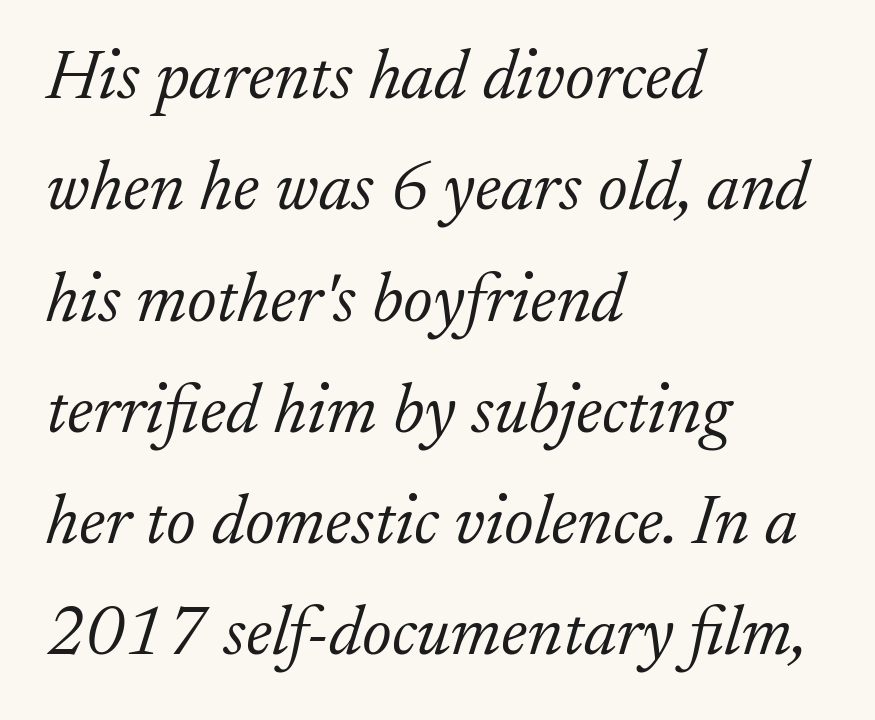
Q: Is the text bold? A: No.
Q: Is the text italic (slanted)? A: Yes, it leans right by about 17 degrees.
Q: Is the typeface a serif or a sans-serif typeface? A: Serif.
Q: Is the text underlined? A: No.
Q: How is the paragraph aligned? A: Left-aligned.
Q: Is the spacing between letters normal or unusually wide? A: Normal.
Q: Is the spacing between lines tight, normal or loose? A: Normal.
Q: Width (condensed, normal, or wide)? A: Normal.
Q: Stroke contrast? A: Low.
Q: x-height? A: Small.
Q: Monospaced? A: No.
